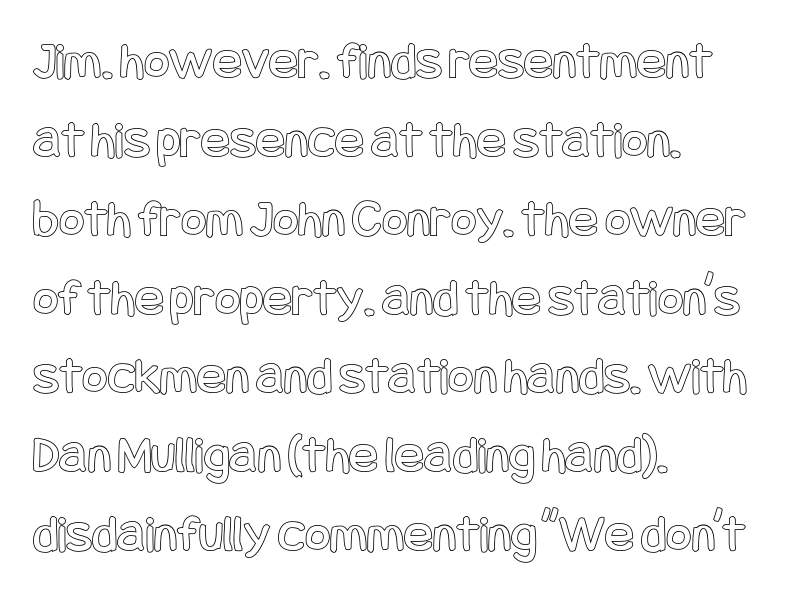
Tracking value appears to be zero — textbook default spacing. Does the lettering tilt? It doesn't — this is upright. The vertical gap from one line to the next is medium. Check the space under the baseline: it is left empty. Horizontal alignment here is leftward, the default for most running prose.
